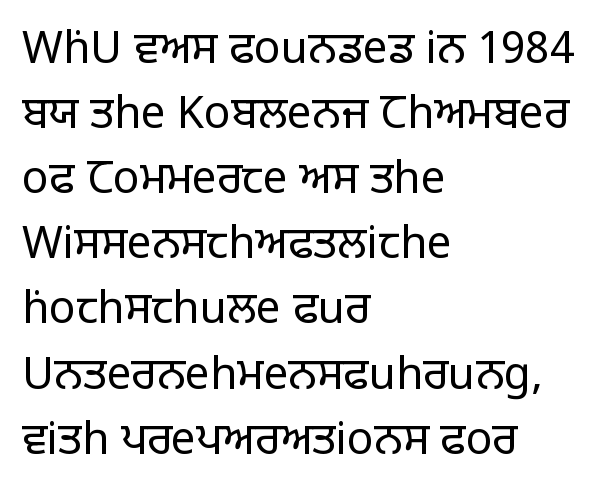
Anything drawn beneath the words? Only blank space. Summary of vertical rhythm: regular, with standard interline spacing. The letters stand upright; this is a roman face. The typesetting does not lean heavy: it is not bold. Inter-character spacing is left at the font's built-in metrics.
